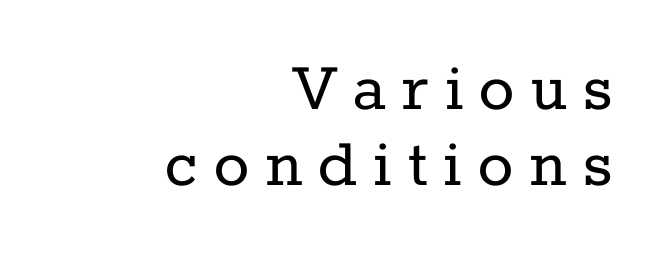
The image shows 74 px regular-weight serif type, upright; set right-aligned, tight line spacing (1.03x), unusually wide letter spacing (+0.22 em), not underlined; low stroke contrast and a medium x-height.
